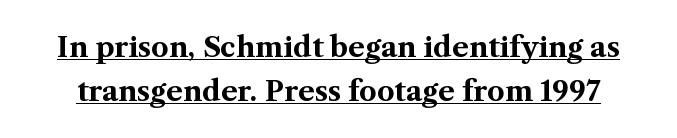
These lines sit exactly where default settings would place them. The lettering stays uniformly vertical, giving the passage a roman look. Characters follow at the spacing the type designer built in. The words here are underlined. The rendering uses a bold face; every stroke is thick and dark. I'd call this a serif setting — the letters wear small feet.
